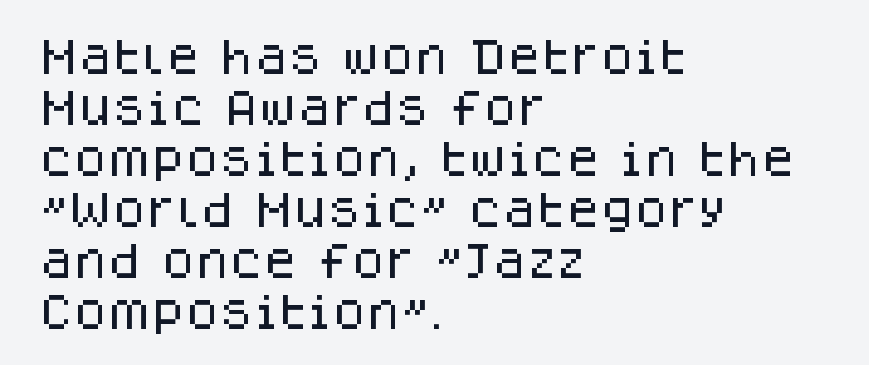
Characters follow at the spacing the type designer built in. The rendering uses a moderate line-height, typical for paragraphs. Posture: upright roman. A clean baseline with only descenders dipping below it. This sample has the flowing, uneven cadence of proportional lettering. The rendering shows plain stroke endings on the letterforms — a sans-serif design.
